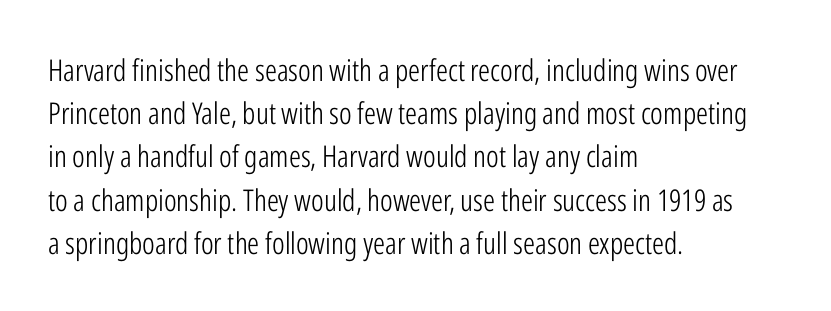
Q: Is the text bold? A: No.
Q: Is the text italic (slanted)? A: No, it is upright.
Q: Is the typeface a serif or a sans-serif typeface? A: Sans-serif.
Q: Is the text underlined? A: No.
Q: How is the paragraph aligned? A: Left-aligned.
Q: Is the spacing between letters normal or unusually wide? A: Normal.
Q: Is the spacing between lines tight, normal or loose? A: Normal.
Q: Width (condensed, normal, or wide)? A: Condensed.
Q: Stroke contrast? A: Low.
Q: x-height? A: Medium.
Q: Monospaced? A: No.
